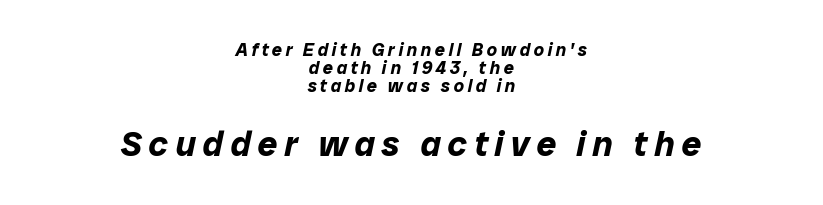
Q: Is the text bold? A: Yes.
Q: Is the text italic (slanted)? A: Yes, it leans right by about 12 degrees.
Q: Is the text underlined? A: No.
Q: How is the paragraph aligned? A: Centered.
Q: Is the spacing between letters normal or unusually wide? A: Unusually wide.
Q: Is the spacing between lines tight, normal or loose? A: Tight.
Q: Which block of text is set in a larger size, the first (top) or the second (bottom)? A: The second (bottom) one.
Q: Width (condensed, normal, or wide)? A: Normal.
Q: Stroke contrast? A: Low.
Q: x-height? A: Medium.
Q: Monospaced? A: No.
